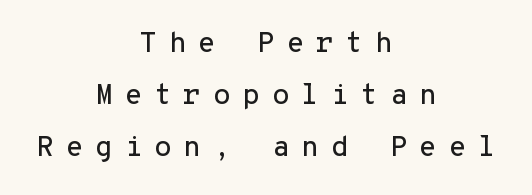
The image shows 29 px sans-serif type, upright, monospaced; set centered, line spacing 1.8x, unusually wide letter spacing (+0.4 em), not underlined; low stroke contrast and a medium x-height.
